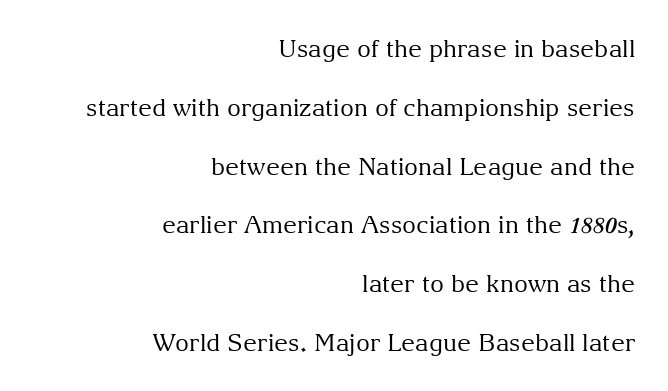
The image shows 24 px text type, upright; set right-aligned, loose line spacing (2.45x), normal letter spacing, not underlined.
